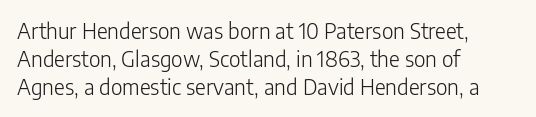
{"italic": "no", "bold": "no", "underline": "no", "align": "left", "line_spacing": "normal", "line_spacing_ratio": 1.33, "letter_spacing": "normal", "letter_spacing_em": 0.0, "glyph_px": 21}
